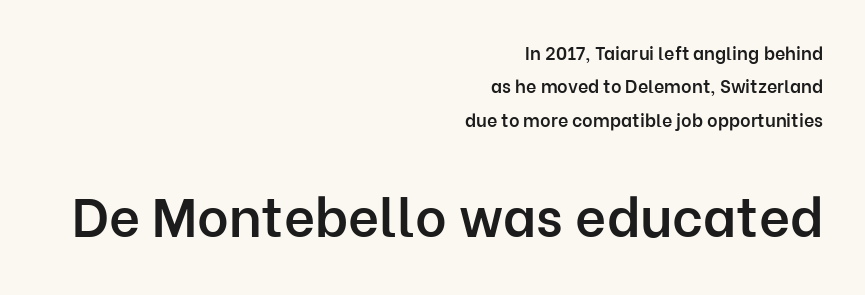
On the weight axis this lands at semibold, roughly 600. These lines keep a tight, regular rhythm from letter to letter. Note: smaller setting up top, larger setting below. The face used here is proportionally spaced, like ordinary book or web type. Each row of text sits above clean, open space. Compared with a flush-left layout, this one pins lines to the opposite, right side.
